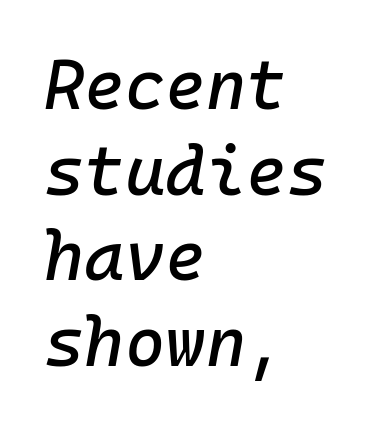
Is the block centered? No — it sits flush against the left margin. Note the uniform advance width — an 'i' takes as much space as an 'm'. The glyphs look as if they've been sheared to an angle. Decoration check: the copy has no underline. The passage shown has conventional tracking throughout.
